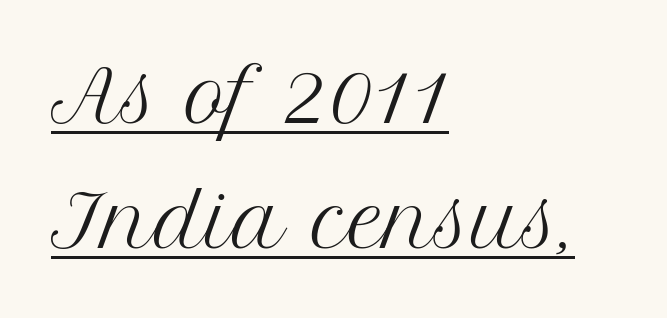
The image shows 72 px regular-weight type; set left-aligned, line spacing 1.73x, normal letter spacing, underlined; medium stroke contrast and a medium x-height.
